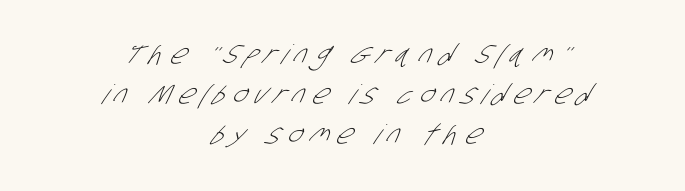
The image shows 27 px text type; set centered, normal line spacing (1.49x), unusually wide letter spacing (+0.28 em), not underlined.
